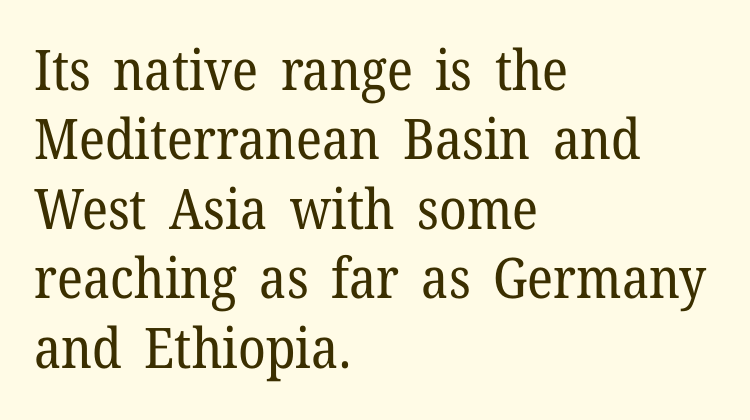
{"serif": "yes", "italic": "no", "bold": "no", "weight": "regular", "width": "normal", "stroke_contrast": "low", "x_height": "medium", "monospaced": "no", "underline": "no", "align": "left", "line_spacing_ratio": 1.24, "letter_spacing": "normal", "letter_spacing_em": 0.0, "glyph_px": 56}
